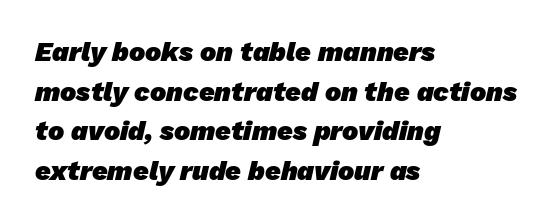
How heavy is the stroke? Heavy — this is a bold. Does the leading feel generous? No, just average. Clear beneath every line of the passage. In terms of letterspacing, this is plain default setting.
